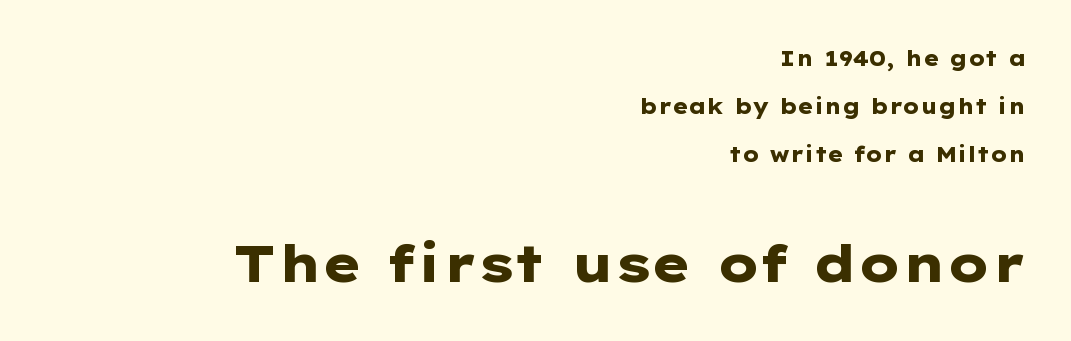
The image shows 52 px heavy, wide sans-serif type, upright; set right-aligned, loose line spacing (2.28x), normal letter spacing, not underlined; the second (bottom) block is 2.48x larger; low stroke contrast and a medium x-height.
